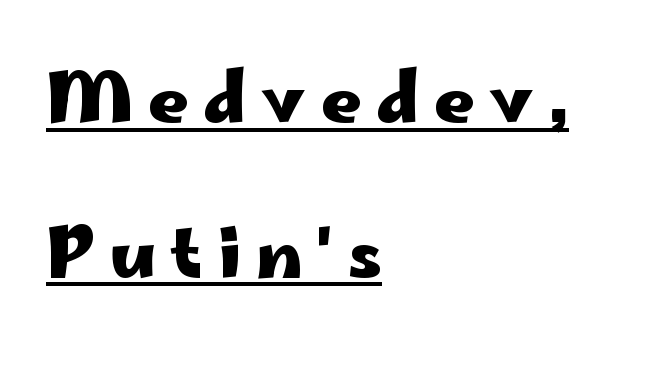
Q: Is the text bold? A: Yes.
Q: Is the text italic (slanted)? A: No, it is upright.
Q: Is the typeface a serif or a sans-serif typeface? A: Sans-serif.
Q: Is the text underlined? A: Yes.
Q: How is the paragraph aligned? A: Left-aligned.
Q: Is the spacing between letters normal or unusually wide? A: Unusually wide.
Q: Is the spacing between lines tight, normal or loose? A: Loose.
Q: Width (condensed, normal, or wide)? A: Wide.
Q: Stroke contrast? A: Low.
Q: x-height? A: Small.
Q: Monospaced? A: No.
